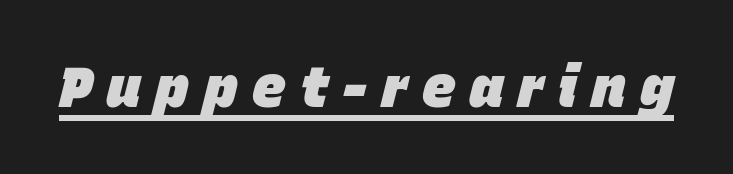
The passage shown is underscored from start to finish. This sample has the flowing, uneven cadence of proportional lettering. Does the lettering tilt? It does — this is italic. A full-strength bold gives these letters their thick strokes. Inter-character spacing is expanded well beyond the font's built-in metrics.
